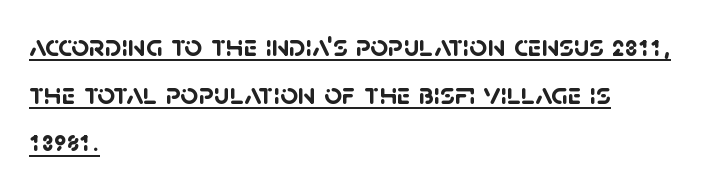
Thick stems and heavy bowls — unmistakably bold. Does a line run under the words? Yes, clearly. The lines sit at an ordinary, default distance from one another. Stroke terminals: plain, sans-serif.
